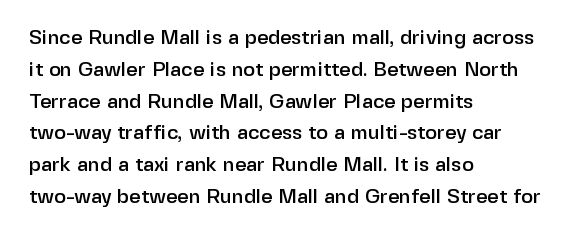
The letterforms sit shoulder to shoulder at normal distance. Ordinary non-slanted type is in use. All the whitespace from short lines collects on the right. The space between consecutive lines is moderate. The area under the type is left untouched.
